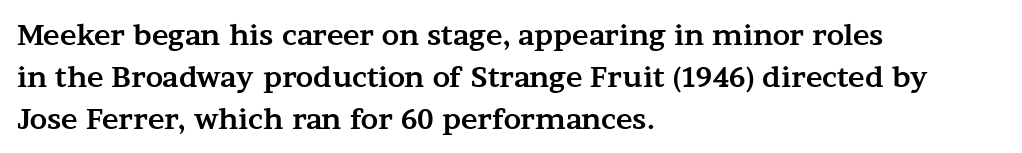
Reading down the block, your eye returns to a fixed left position each line. The rows are spaced the way most documents space them. In terms of posture, this sample is upright. How are the letters spaced? Ordinarily, with no added tracking. Type style note: has serifs.
